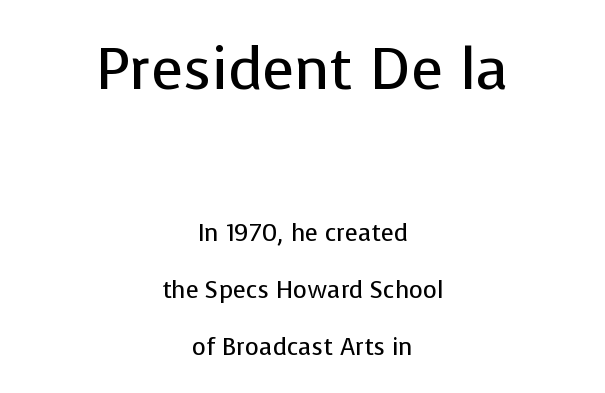
The image shows 59 px regular-weight sans-serif type, upright; set centered, loose line spacing (2.37x), normal letter spacing, not underlined; the first (top) block is 2.46x larger; low stroke contrast and a medium x-height.
